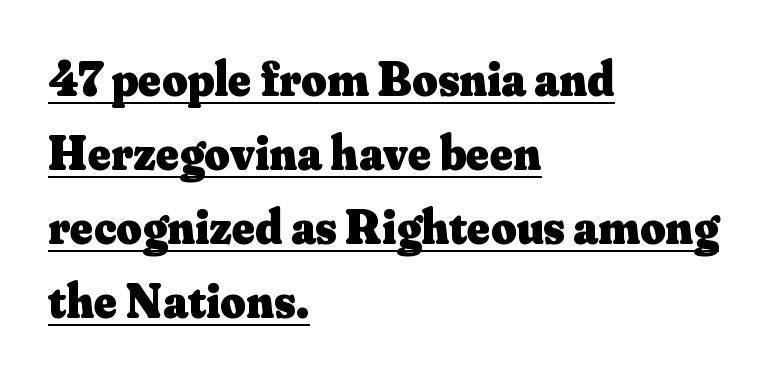
Vertical spacing — default. This rendering features underlined lettering. The lines in this sample share a left origin and differ only in where they stop. The passage shown has conventional tracking throughout. This is serif lettering, the kind often seen in printed books. Nope, not italic — everything's standing straight.
